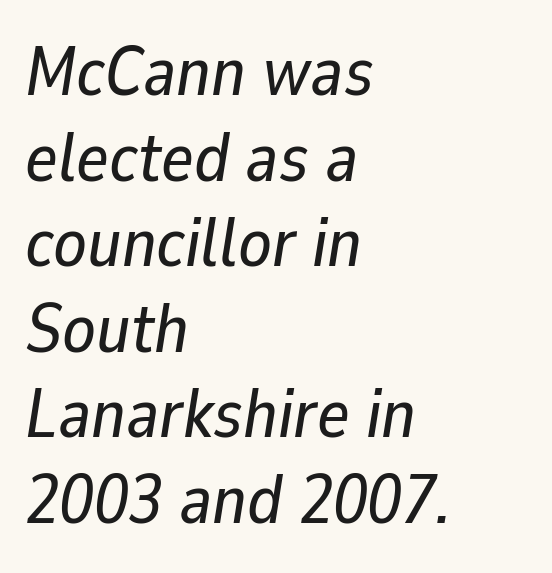
{"italic": "yes", "lean": "right", "slant_degrees": 9, "width": "normal", "stroke_contrast": "low", "x_height": "medium", "monospaced": "no", "underline": "no", "align": "left", "line_spacing_ratio": 1.24, "letter_spacing": "normal", "letter_spacing_em": 0.0, "glyph_px": 69}
